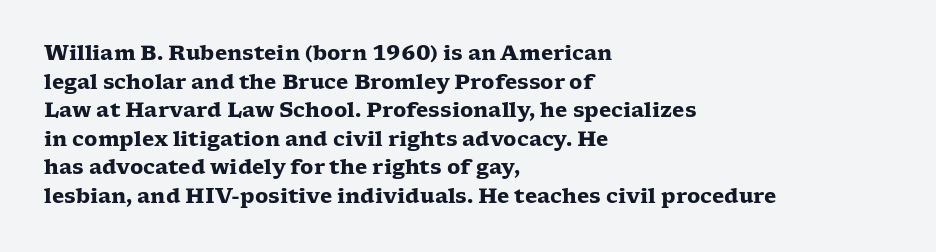
This sample uses an upright cut, with every glyph sitting square on the baseline. Only glyphs here, with clear space below each row. Visually the block forms a straight wall on the left and a jagged coastline on the right. Its strokes are broad and dark, the hallmark of bold type. This block has exactly the height ordinary leading produces. The passage shown has conventional tracking throughout.
